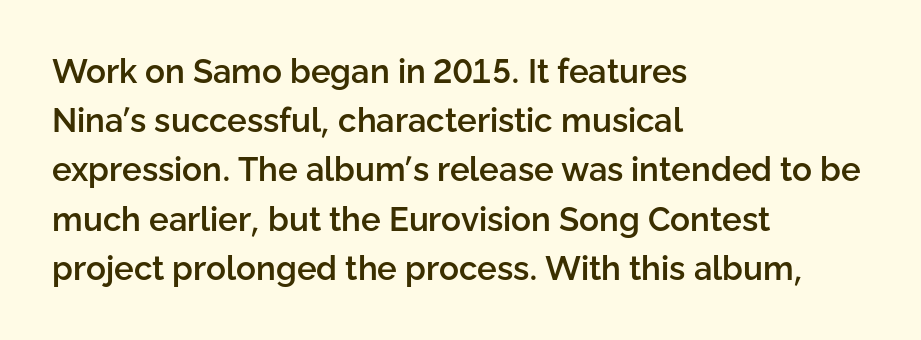
Q: Is the text bold? A: Semi-bold.
Q: Is the text italic (slanted)? A: No, it is upright.
Q: Is the typeface a serif or a sans-serif typeface? A: Sans-serif.
Q: Is the text underlined? A: No.
Q: How is the paragraph aligned? A: Left-aligned.
Q: Is the spacing between letters normal or unusually wide? A: Normal.
Q: Is the spacing between lines tight, normal or loose? A: Normal.
Q: Width (condensed, normal, or wide)? A: Normal.
Q: Stroke contrast? A: Low.
Q: x-height? A: Medium.
Q: Monospaced? A: No.
